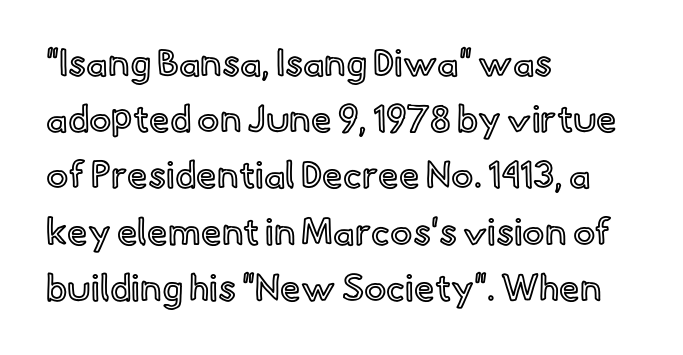
The image shows 37 px text type, upright; set left-aligned, normal line spacing (1.52x), normal letter spacing, not underlined; a small x-height.
